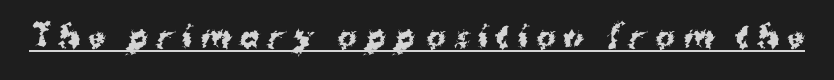
The image shows 29 px bold sans-serif type; set unusually wide letter spacing (+0.3 em), underlined; medium stroke contrast and a medium x-height.
